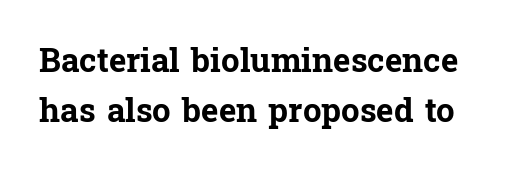
Q: Is the text bold? A: Yes.
Q: Is the text italic (slanted)? A: No, it is upright.
Q: Is the typeface a serif or a sans-serif typeface? A: Serif.
Q: Is the text underlined? A: No.
Q: Is the spacing between letters normal or unusually wide? A: Normal.
Q: Is the spacing between lines tight, normal or loose? A: Normal.
Q: Width (condensed, normal, or wide)? A: Normal.
Q: Stroke contrast? A: Low.
Q: x-height? A: Medium.
Q: Monospaced? A: No.
